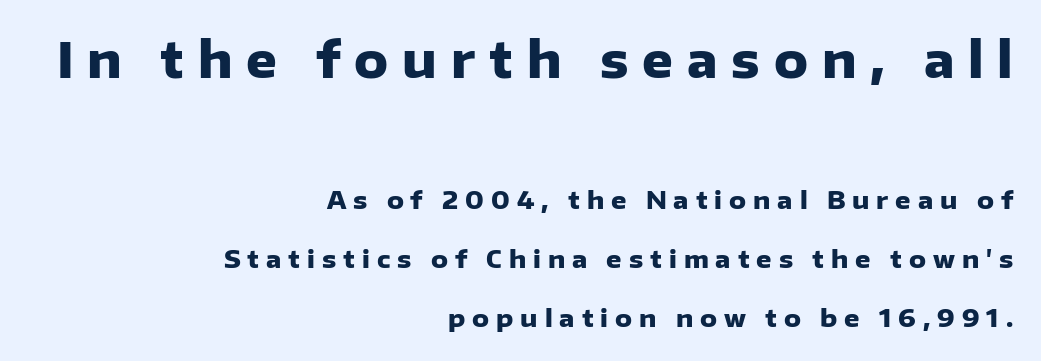
Q: Is the text bold? A: Yes.
Q: Is the text italic (slanted)? A: No, it is upright.
Q: Is the typeface a serif or a sans-serif typeface? A: Sans-serif.
Q: Is the text underlined? A: No.
Q: How is the paragraph aligned? A: Right-aligned.
Q: Is the spacing between letters normal or unusually wide? A: Unusually wide.
Q: Is the spacing between lines tight, normal or loose? A: Loose.
Q: Which block of text is set in a larger size, the first (top) or the second (bottom)? A: The first (top) one.
Q: Width (condensed, normal, or wide)? A: Normal.
Q: Stroke contrast? A: Low.
Q: x-height? A: Medium.
Q: Monospaced? A: No.
